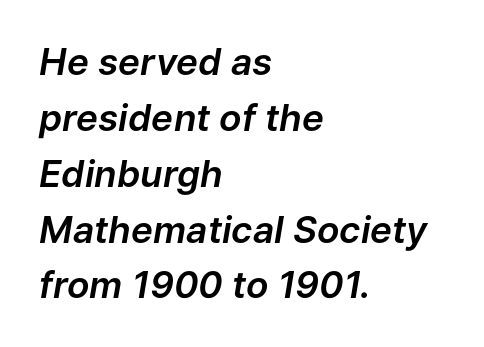
The image shows 37 px text type, italic (leaning right); set left-aligned, normal line spacing (1.51x), normal letter spacing, not underlined; low stroke contrast and a medium x-height.
